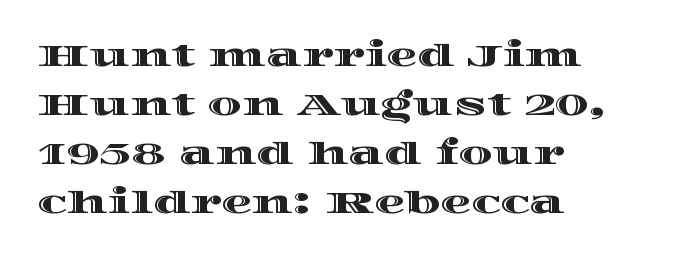
The image shows 31 px wide type, upright; set left-aligned, normal line spacing (1.58x), normal letter spacing, not underlined; a large x-height.
